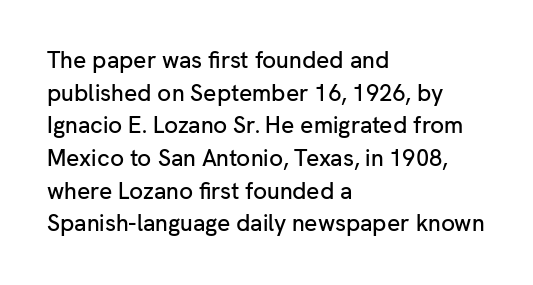
The image shows 23 px text type, upright; set left-aligned, normal line spacing (1.42x), normal letter spacing, not underlined.
